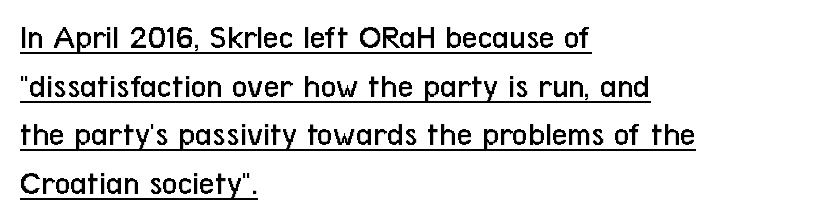
The image shows 34 px regular-weight, condensed sans-serif type, upright; set left-aligned, normal line spacing (1.43x), normal letter spacing, underlined; low stroke contrast and a medium x-height.
